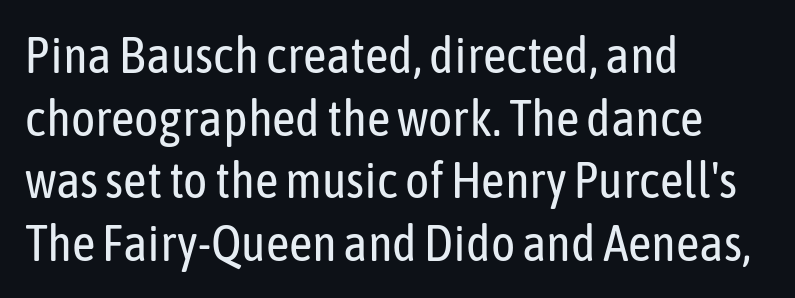
Line starts are locked; line ends wander. In terms of letterspacing, this is plain default setting. Heft: none added — not bold. Letterform terminals end flat and unadorned throughout the passage.
